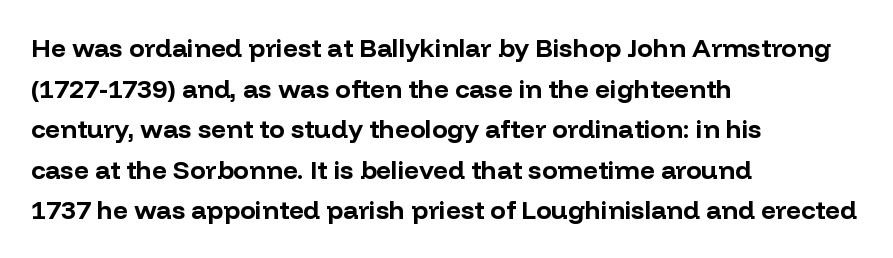
Q: Is the text bold? A: Yes.
Q: Is the text italic (slanted)? A: No, it is upright.
Q: Is the text underlined? A: No.
Q: How is the paragraph aligned? A: Left-aligned.
Q: Is the spacing between letters normal or unusually wide? A: Normal.
Q: Is the spacing between lines tight, normal or loose? A: Normal.
